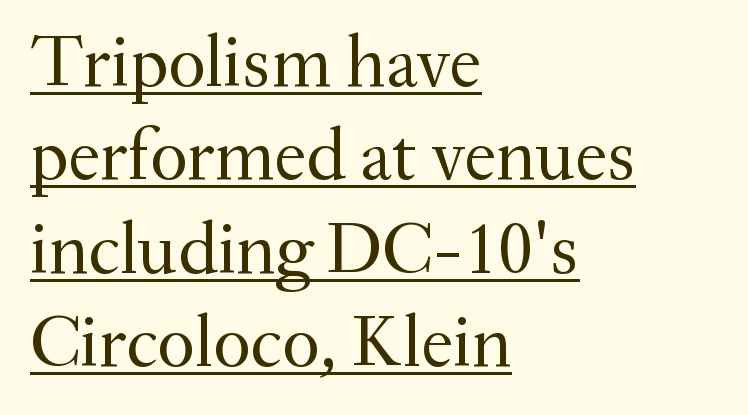
Q: Is the text bold? A: No.
Q: Is the text italic (slanted)? A: No, it is upright.
Q: Is the typeface a serif or a sans-serif typeface? A: Serif.
Q: Is the text underlined? A: Yes.
Q: How is the paragraph aligned? A: Left-aligned.
Q: Is the spacing between letters normal or unusually wide? A: Normal.
Q: Is the spacing between lines tight, normal or loose? A: Normal.
Q: Width (condensed, normal, or wide)? A: Normal.
Q: Stroke contrast? A: Medium.
Q: x-height? A: Small.
Q: Monospaced? A: No.
